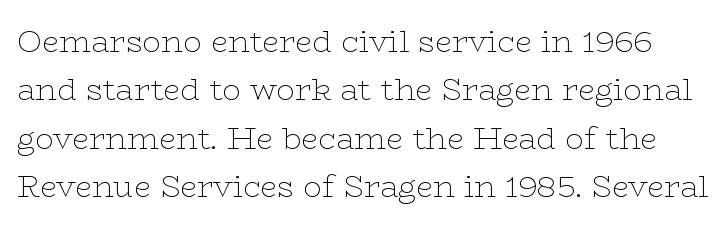
{"serif": "yes", "italic": "no", "bold": "no", "weight": "thin", "width": "wide", "stroke_contrast": "low", "x_height": "medium", "monospaced": "no", "underline": "no", "line_spacing": "normal", "line_spacing_ratio": 1.56, "letter_spacing": "normal", "letter_spacing_em": 0.0, "glyph_px": 31}
